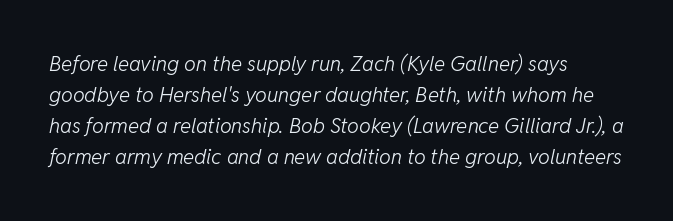
The image shows 21 px text type, italic (leaning right); set normal line spacing (1.48x), normal letter spacing, not underlined.
